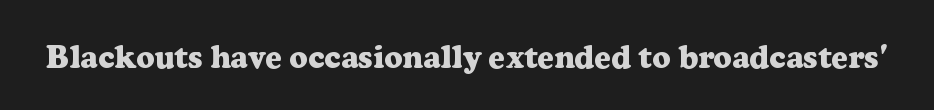
You could call the tracking neutral — neither tight nor loose. Check under the words: just untouched page. The passage shown is typed in a proportional face where columns would drift. On the weight axis this lands at bold, roughly 700. Old-style or modern, the face here clearly has serifs.
